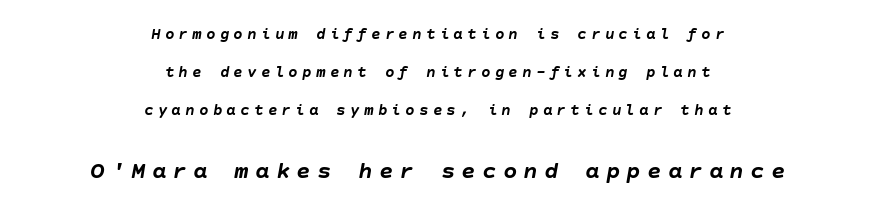
Q: Is the text bold? A: Yes.
Q: Is the text italic (slanted)? A: Yes, it leans right by about 10 degrees.
Q: Is the text underlined? A: No.
Q: How is the paragraph aligned? A: Centered.
Q: Is the spacing between letters normal or unusually wide? A: Unusually wide.
Q: Is the spacing between lines tight, normal or loose? A: Loose.
Q: Which block of text is set in a larger size, the first (top) or the second (bottom)? A: The second (bottom) one.
